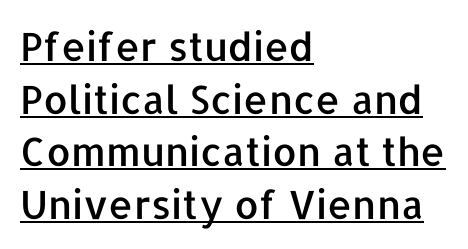
{"serif": "no", "italic": "no", "width": "normal", "stroke_contrast": "low", "x_height": "medium", "monospaced": "no", "underline": "yes", "align": "left", "line_spacing": "normal", "line_spacing_ratio": 1.35, "letter_spacing": "normal", "letter_spacing_em": 0.0, "glyph_px": 39}
